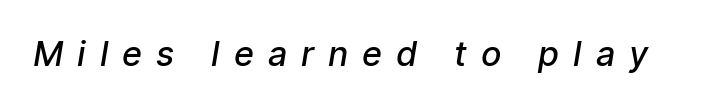
{"serif": "no", "bold": "semi", "weight": "semibold", "width": "normal", "stroke_contrast": "low", "x_height": "medium", "monospaced": "no", "underline": "no", "letter_spacing": "wide", "letter_spacing_em": 0.41, "glyph_px": 34}
